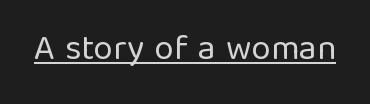
{"serif": "no", "italic": "no", "bold": "no", "weight": "regular", "width": "normal", "stroke_contrast": "low", "x_height": "medium", "monospaced": "no", "underline": "yes", "letter_spacing": "normal", "letter_spacing_em": 0.0, "glyph_px": 35}
